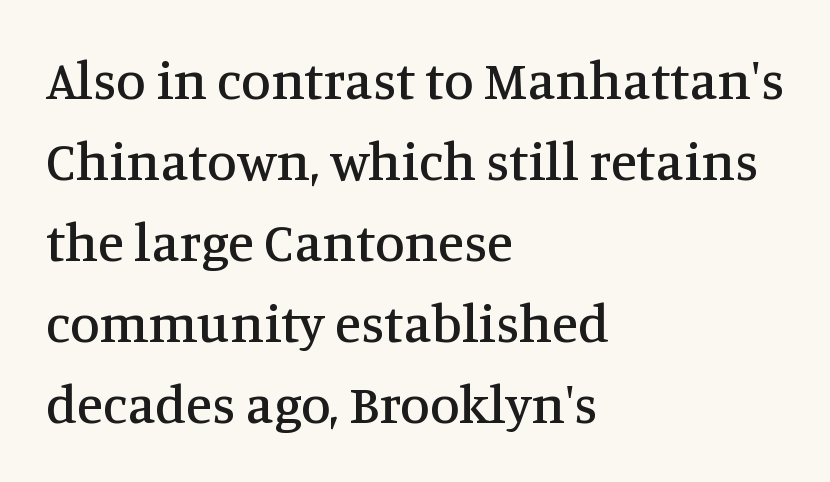
Q: Is the text italic (slanted)? A: No, it is upright.
Q: Is the typeface a serif or a sans-serif typeface? A: Serif.
Q: Is the text underlined? A: No.
Q: How is the paragraph aligned? A: Left-aligned.
Q: Is the spacing between letters normal or unusually wide? A: Normal.
Q: Is the spacing between lines tight, normal or loose? A: Normal.
Q: Width (condensed, normal, or wide)? A: Normal.
Q: Stroke contrast? A: Medium.
Q: x-height? A: Large.
Q: Monospaced? A: No.
